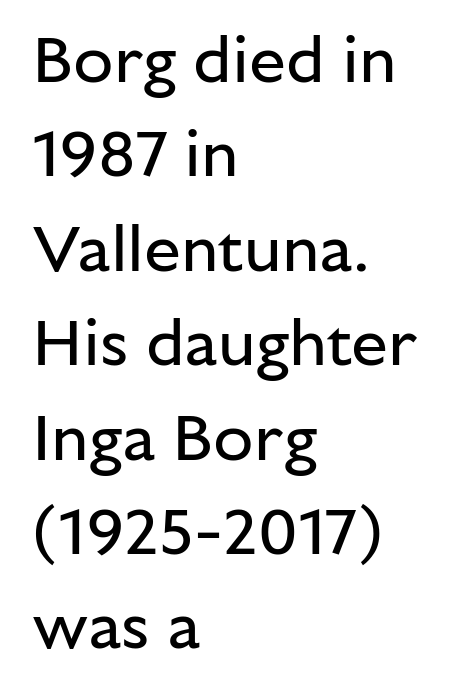
{"serif": "no", "italic": "no", "bold": "no", "weight": "regular", "width": "normal", "stroke_contrast": "low", "x_height": "medium", "monospaced": "no", "underline": "no", "align": "left", "line_spacing": "normal", "line_spacing_ratio": 1.43, "letter_spacing": "normal", "letter_spacing_em": 0.0, "glyph_px": 66}
